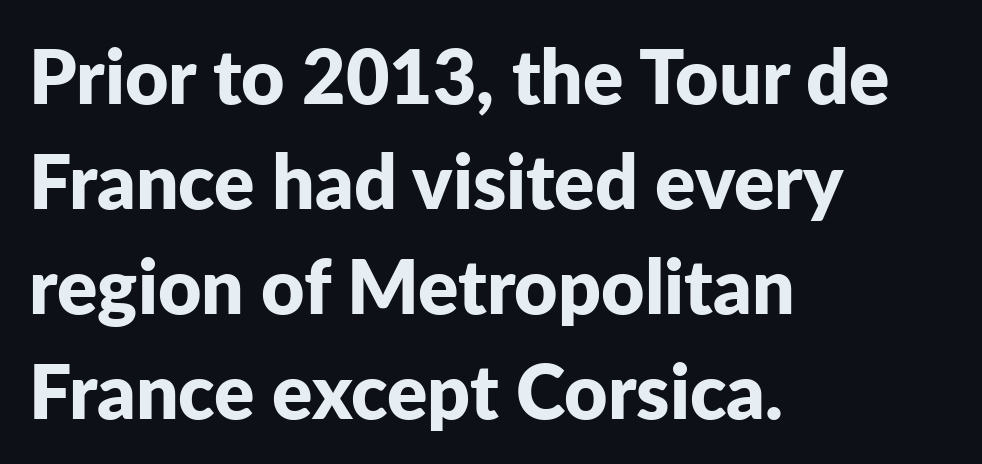
Q: Is the text bold? A: Yes.
Q: Is the text italic (slanted)? A: No, it is upright.
Q: Is the typeface a serif or a sans-serif typeface? A: Sans-serif.
Q: Is the text underlined? A: No.
Q: How is the paragraph aligned? A: Left-aligned.
Q: Is the spacing between letters normal or unusually wide? A: Normal.
Q: Is the spacing between lines tight, normal or loose? A: Normal.
Q: Width (condensed, normal, or wide)? A: Normal.
Q: Stroke contrast? A: Low.
Q: x-height? A: Medium.
Q: Monospaced? A: No.
